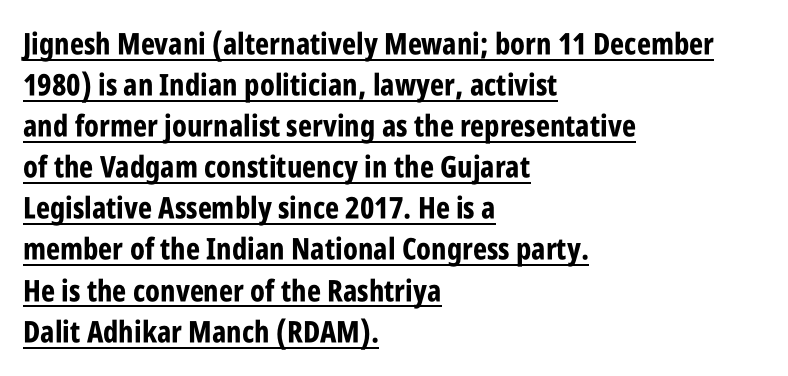
The image shows 30 px bold, condensed sans-serif type, upright; set left-aligned, normal line spacing (1.37x), normal letter spacing, underlined; low stroke contrast and a large x-height.
